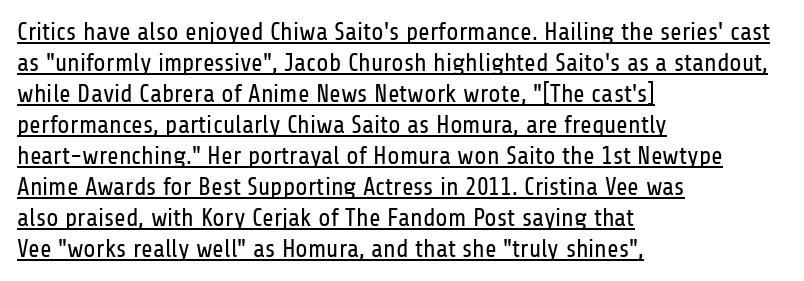
Q: Is the text bold? A: No.
Q: Is the text italic (slanted)? A: No, it is upright.
Q: Is the text underlined? A: Yes.
Q: How is the paragraph aligned? A: Left-aligned.
Q: Is the spacing between letters normal or unusually wide? A: Normal.
